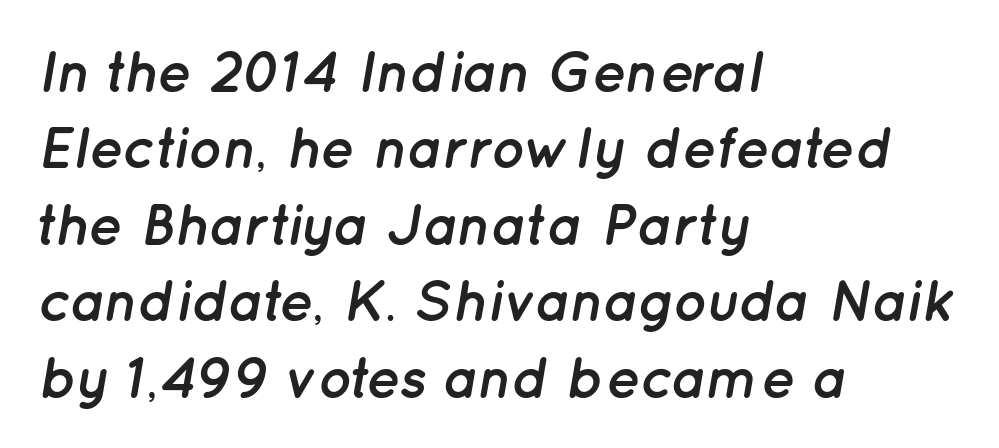
Q: Is the text bold? A: Yes.
Q: Is the text italic (slanted)? A: Yes, it leans right by about 12 degrees.
Q: Is the text underlined? A: No.
Q: How is the paragraph aligned? A: Left-aligned.
Q: Is the spacing between letters normal or unusually wide? A: Normal.
Q: Is the spacing between lines tight, normal or loose? A: Normal.
Q: Width (condensed, normal, or wide)? A: Normal.
Q: Stroke contrast? A: Low.
Q: x-height? A: Medium.
Q: Monospaced? A: No.
